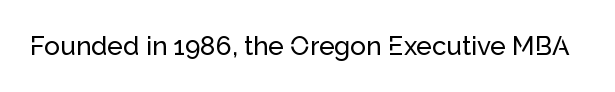
Q: Is the text italic (slanted)? A: No, it is upright.
Q: Is the text underlined? A: No.
Q: Is the spacing between letters normal or unusually wide? A: Normal.
